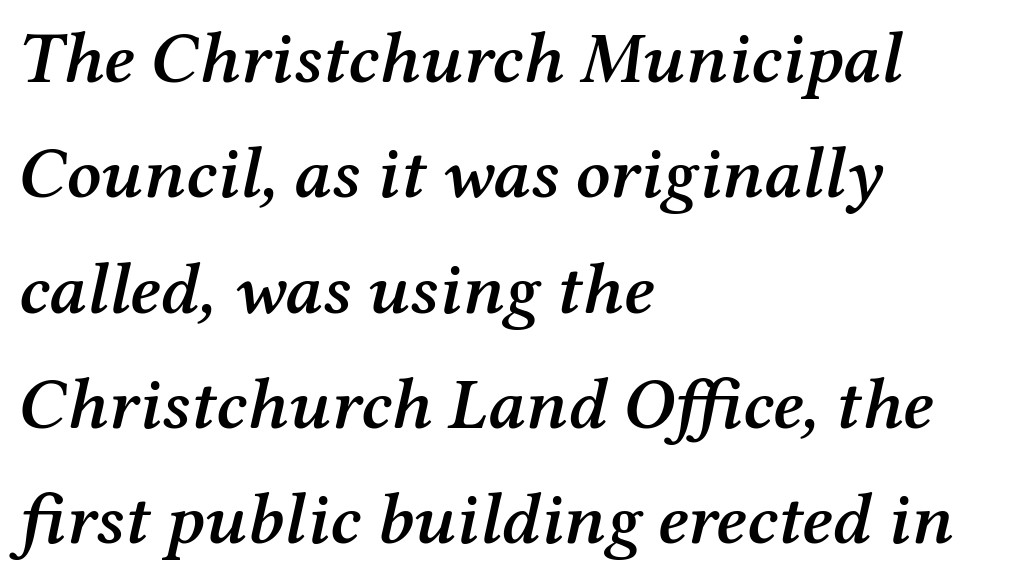
Q: Is the text bold? A: Semi-bold.
Q: Is the text italic (slanted)? A: Yes, it leans right by about 12 degrees.
Q: Is the typeface a serif or a sans-serif typeface? A: Serif.
Q: Is the text underlined? A: No.
Q: How is the paragraph aligned? A: Left-aligned.
Q: Is the spacing between letters normal or unusually wide? A: Normal.
Q: Is the spacing between lines tight, normal or loose? A: Normal.
Q: Width (condensed, normal, or wide)? A: Normal.
Q: Stroke contrast? A: Medium.
Q: x-height? A: Medium.
Q: Monospaced? A: No.
